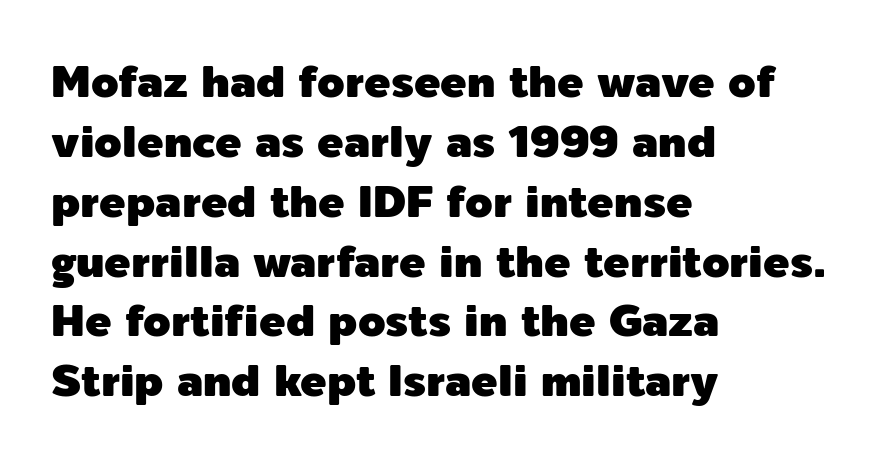
You could call the tracking neutral — neither tight nor loose. Left-aligned paragraph, ragged on the right. The foot of each line stays bare and open. The designer left line spacing at the default. Does the lettering tilt? It doesn't — this is upright. Is this a sans? Yes — the strokes have no serifs.
